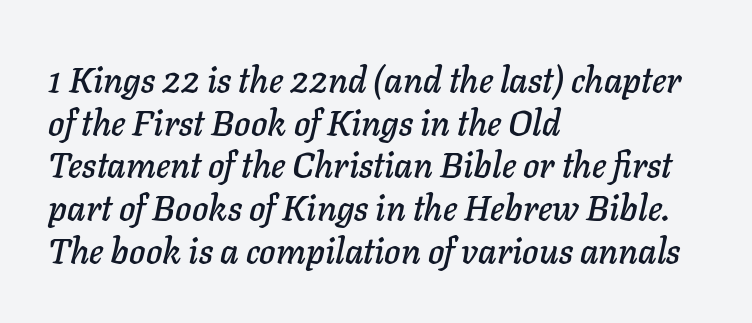
Q: Is the text italic (slanted)? A: Yes, it leans right by about 11 degrees.
Q: Is the text underlined? A: No.
Q: How is the paragraph aligned? A: Left-aligned.
Q: Is the spacing between letters normal or unusually wide? A: Normal.
Q: Width (condensed, normal, or wide)? A: Normal.
Q: Stroke contrast? A: Low.
Q: x-height? A: Medium.
Q: Monospaced? A: No.
